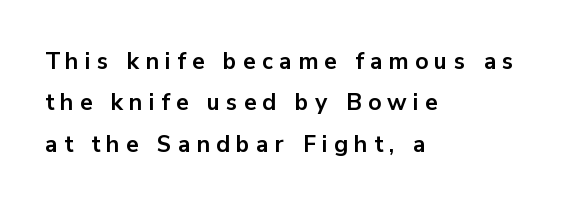
{"italic": "no", "bold": "yes", "underline": "no", "align": "left", "line_spacing_ratio": 1.8, "letter_spacing": "wide", "letter_spacing_em": 0.27, "glyph_px": 23}
